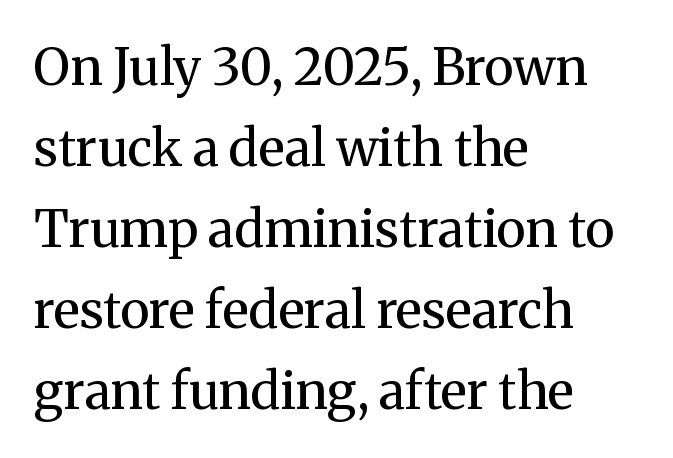
{"serif": "yes", "italic": "no", "bold": "no", "weight": "regular", "width": "normal", "stroke_contrast": "medium", "x_height": "medium", "monospaced": "no", "underline": "no", "align": "left", "line_spacing": "normal", "line_spacing_ratio": 1.59, "letter_spacing": "normal", "letter_spacing_em": 0.0, "glyph_px": 51}
